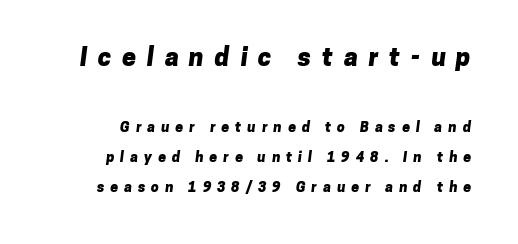
The image shows 25 px bold type; set loose line spacing (2.16x), unusually wide letter spacing (+0.43 em), not underlined; the first (top) block is 1.79x larger.
